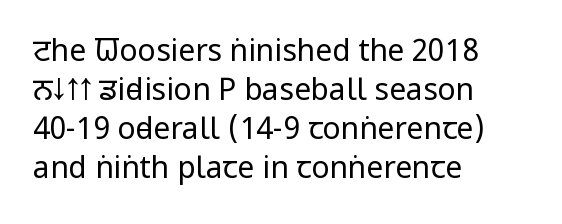
Baseline-to-baseline distance is the conventional proportion of letter height. Does the copy run flush right? No — it runs flush left. The font family rendered here belongs to the sans-serif group. The weight tops out at a normal text grade. This sample uses an upright cut, with every glyph sitting square on the baseline.
